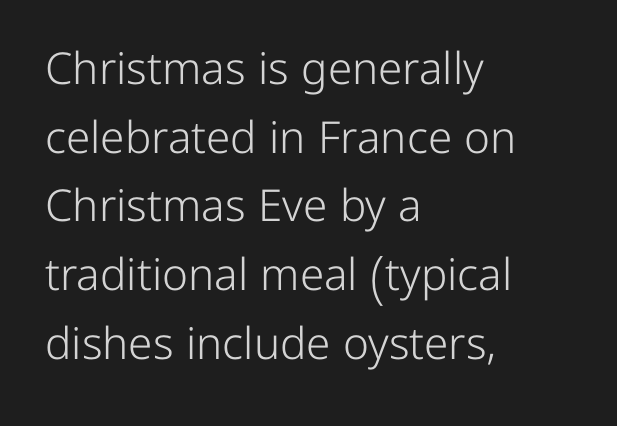
The image shows 44 px light sans-serif type, upright; set left-aligned, normal line spacing (1.56x), normal letter spacing, not underlined; low stroke contrast and a medium x-height.
